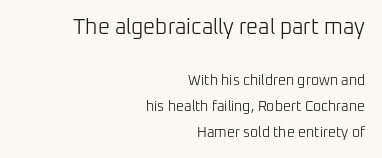
Has an underline been added? It has not. Words appear dense and cohesive because spacing is normal. Typesetter's note — upper block bumped up in size, lower block left smaller. A roman cut, with each character standing at attention. This rendering uses right alignment, leaving the left contour irregular.
